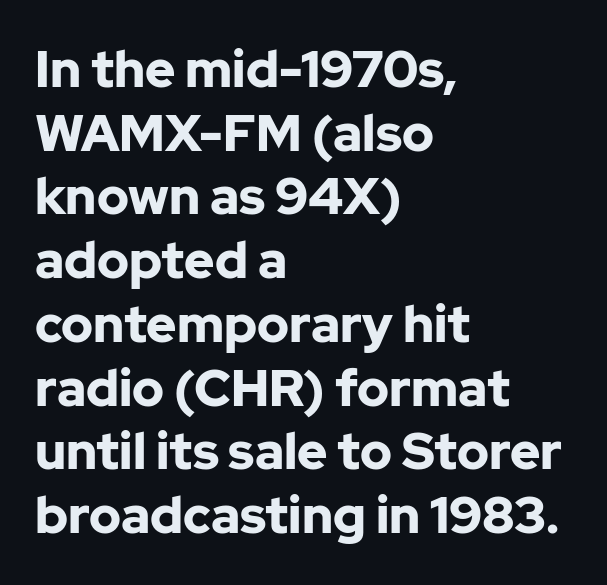
{"serif": "no", "italic": "no", "bold": "yes", "weight": "bold", "width": "normal", "stroke_contrast": "low", "x_height": "medium", "monospaced": "no", "underline": "no", "align": "left", "line_spacing": "normal", "line_spacing_ratio": 1.25, "letter_spacing": "normal", "letter_spacing_em": 0.0, "glyph_px": 51}
